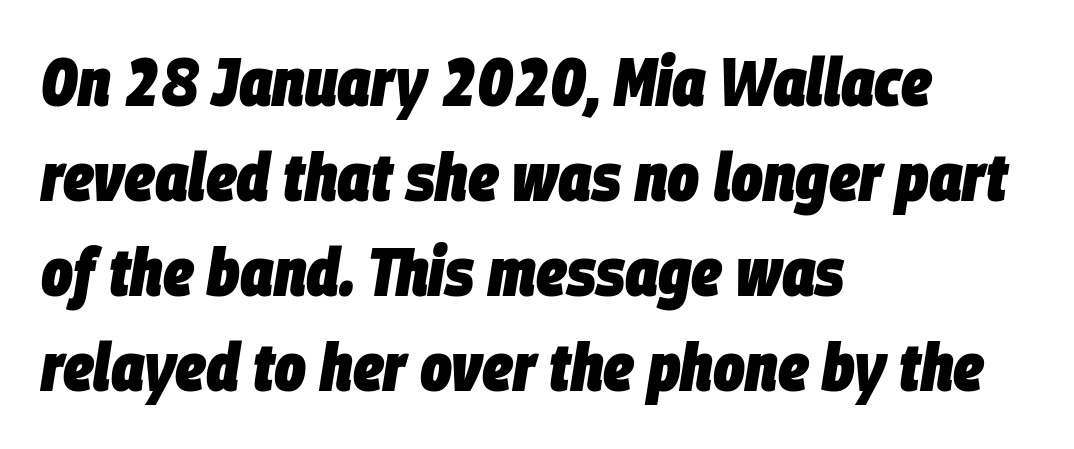
Q: Is the text bold? A: Yes.
Q: Is the text italic (slanted)? A: Yes, it leans right by about 9 degrees.
Q: Is the text underlined? A: No.
Q: How is the paragraph aligned? A: Left-aligned.
Q: Is the spacing between letters normal or unusually wide? A: Normal.
Q: Is the spacing between lines tight, normal or loose? A: Normal.
Q: Width (condensed, normal, or wide)? A: Condensed.
Q: Stroke contrast? A: Low.
Q: x-height? A: Large.
Q: Monospaced? A: No.
